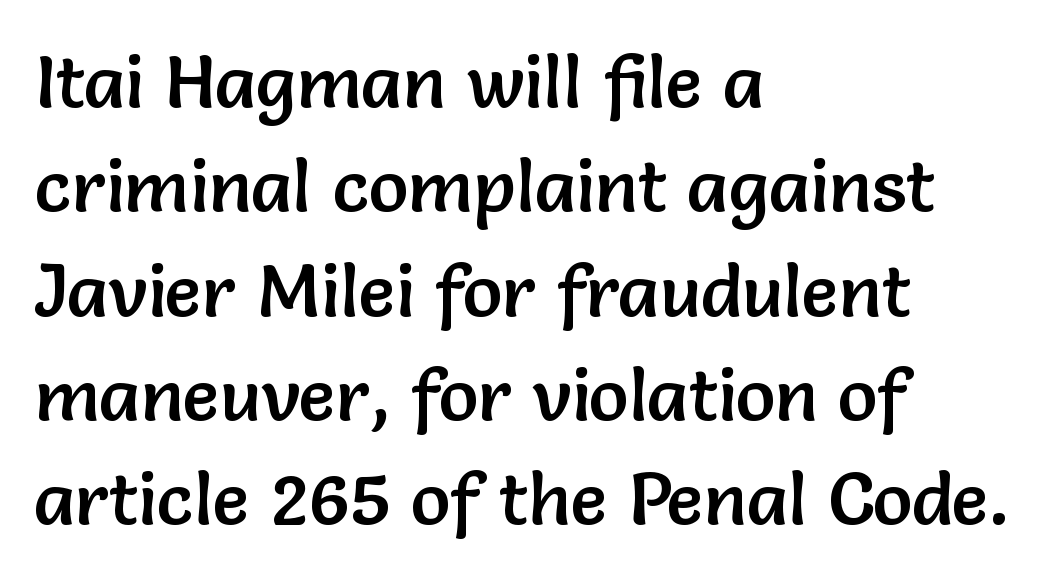
{"serif": "no", "italic": "no", "width": "normal", "stroke_contrast": "low", "x_height": "medium", "monospaced": "no", "underline": "no", "align": "left", "line_spacing": "normal", "line_spacing_ratio": 1.41, "letter_spacing": "normal", "letter_spacing_em": 0.0, "glyph_px": 74}
